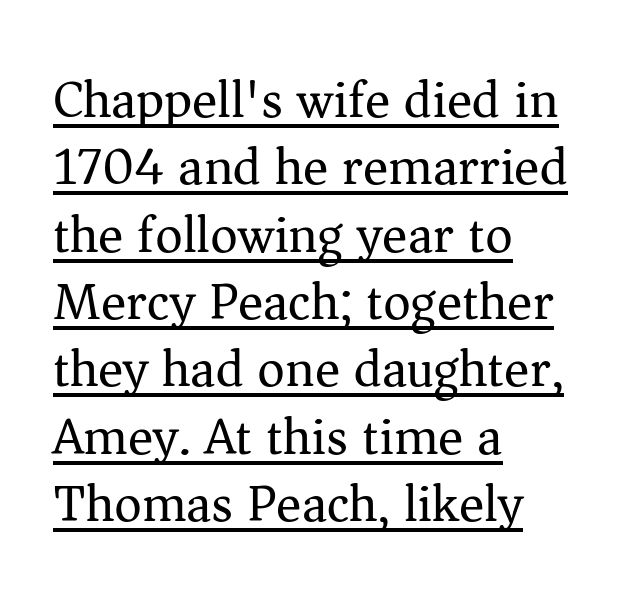
The image shows 53 px regular-weight serif type, upright; set left-aligned, normal line spacing (1.27x), normal letter spacing, underlined; medium stroke contrast and a medium x-height.
